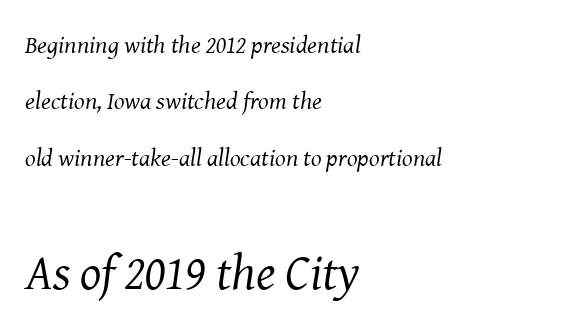
The image shows 50 px regular-weight serif type, italic (leaning right); set left-aligned, loose line spacing (2.26x), normal letter spacing, not underlined; the second (bottom) block is 2.0x larger; medium stroke contrast and a medium x-height.
